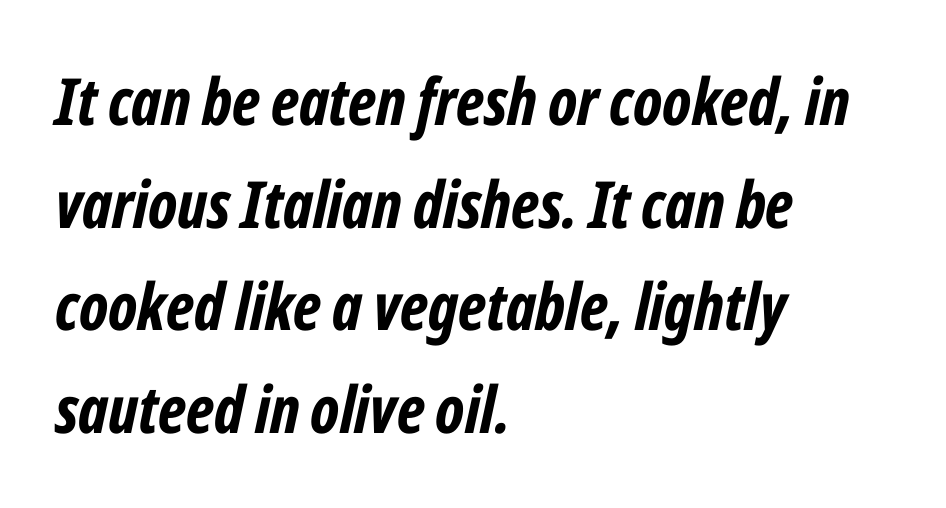
If you drew a line through each stem, it would be angled. Notice how the passage keeps a crisp vertical edge on the left only. Normally led — the rows are evenly, conventionally spaced. Compared with typical body copy, the letter spacing here is the same.
